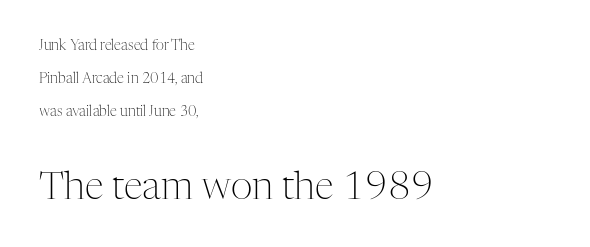
The image shows 38 px light serif type, upright; set left-aligned, loose line spacing (2.36x), normal letter spacing, not underlined; the second (bottom) block is 2.71x larger; medium stroke contrast and a medium x-height.
